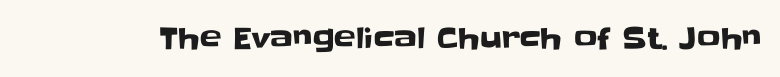
Q: Is the text italic (slanted)? A: No, it is upright.
Q: Is the typeface a serif or a sans-serif typeface? A: Sans-serif.
Q: Is the text underlined? A: No.
Q: Is the spacing between letters normal or unusually wide? A: Normal.
Q: Width (condensed, normal, or wide)? A: Normal.
Q: Stroke contrast? A: Low.
Q: x-height? A: Large.
Q: Monospaced? A: No.
